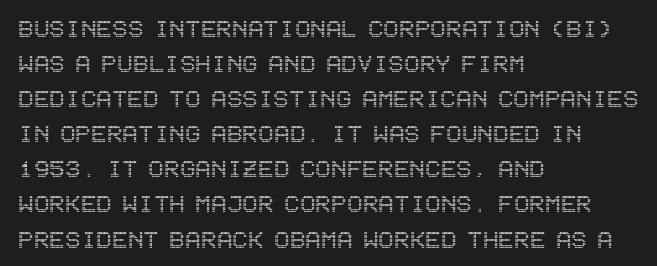
The image shows 29 px condensed type, upright; set left-aligned, line spacing 1.21x, normal letter spacing, not underlined; a large x-height.
